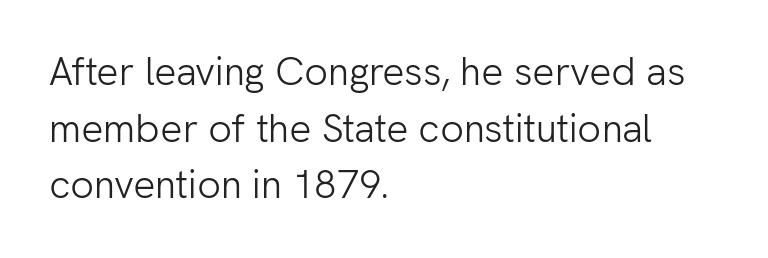
Q: Is the text bold? A: No.
Q: Is the text italic (slanted)? A: No, it is upright.
Q: Is the typeface a serif or a sans-serif typeface? A: Sans-serif.
Q: Is the text underlined? A: No.
Q: How is the paragraph aligned? A: Left-aligned.
Q: Is the spacing between letters normal or unusually wide? A: Normal.
Q: Is the spacing between lines tight, normal or loose? A: Normal.
Q: Width (condensed, normal, or wide)? A: Normal.
Q: Stroke contrast? A: Low.
Q: x-height? A: Medium.
Q: Monospaced? A: No.
